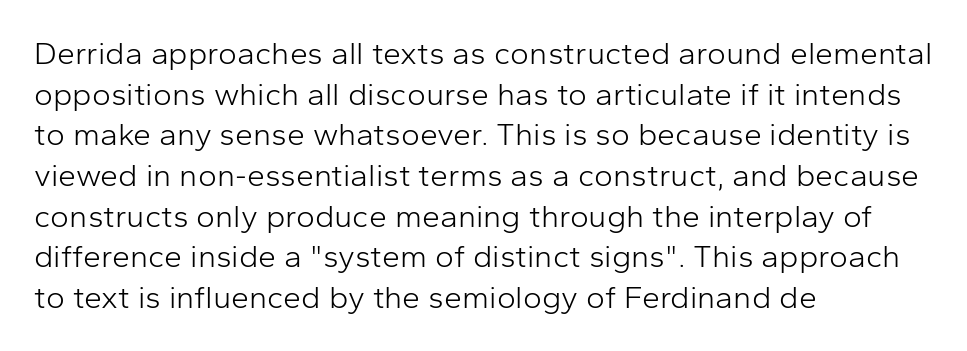
Visually the block forms a straight wall on the left and a jagged coastline on the right. Italic: no, the glyphs are upright roman. Descenders are the only things crossing below the line. Students, observe: this is what conventionally led text looks like. Check where the strokes stop: nothing finishes them off — pure sans. Vertical stems look standard width or narrower in stroke.
